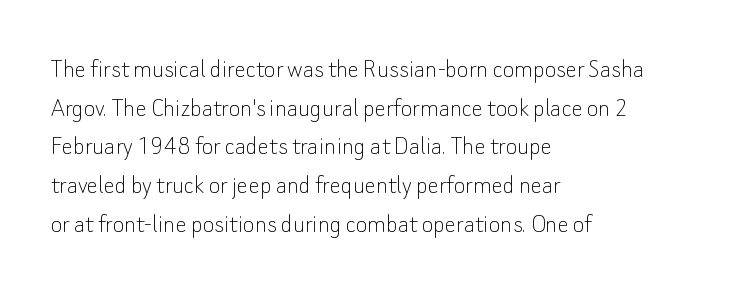
{"serif": "no", "italic": "no", "bold": "no", "weight": "thin", "width": "normal", "stroke_contrast": "low", "x_height": "small", "monospaced": "no", "underline": "no", "align": "left", "line_spacing": "normal", "line_spacing_ratio": 1.38, "letter_spacing": "normal", "letter_spacing_em": 0.0, "glyph_px": 28}
